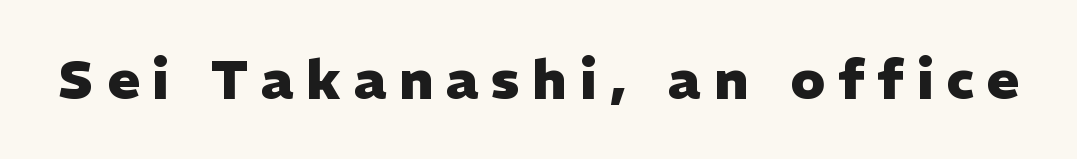
{"serif": "no", "italic": "no", "bold": "yes", "weight": "heavy", "width": "normal", "stroke_contrast": "low", "x_height": "medium", "monospaced": "no", "underline": "no", "letter_spacing": "wide", "letter_spacing_em": 0.23, "glyph_px": 55}
